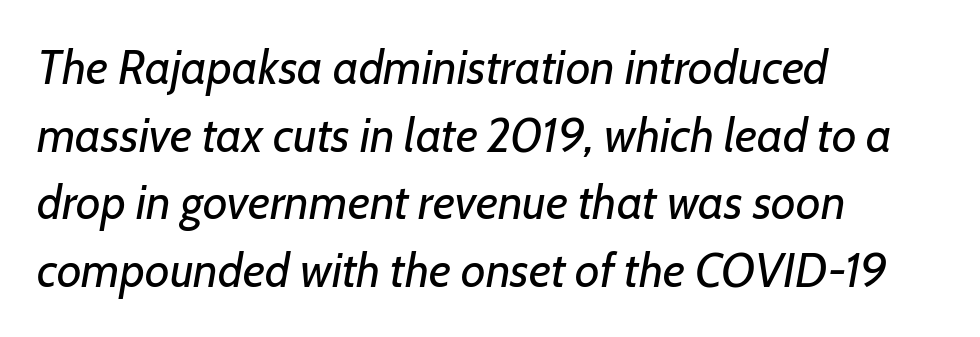
These glyphs show unthickened strokes, regular width or finer. The foot of each line stays bare and open. A typesetter would call this proportional, since set widths differ per character. Words appear dense and cohesive because spacing is normal. The paragraph shown leans on its left margin.
